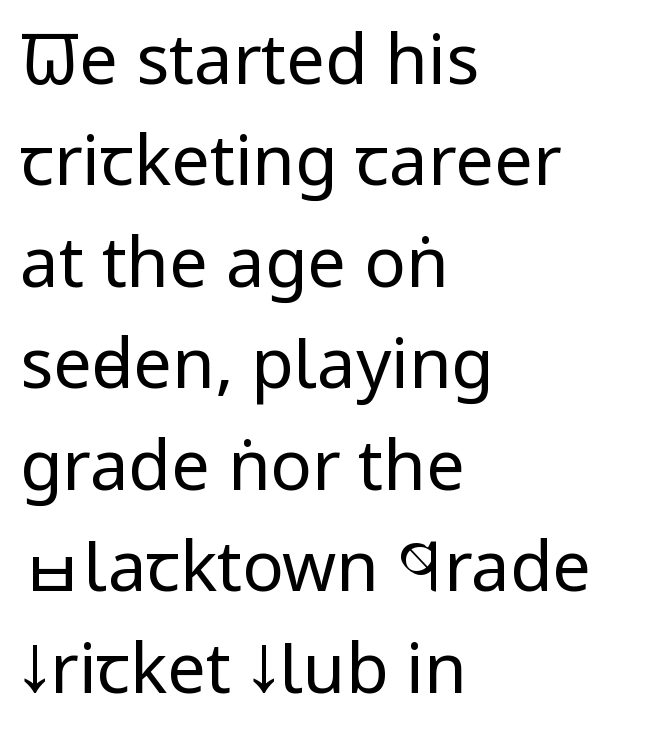
{"serif": "no", "italic": "no", "bold": "no", "weight": "regular", "width": "condensed", "stroke_contrast": "low", "x_height": "large", "monospaced": "no", "underline": "no", "align": "left", "line_spacing": "normal", "line_spacing_ratio": 1.47, "letter_spacing": "normal", "letter_spacing_em": 0.0, "glyph_px": 69}
